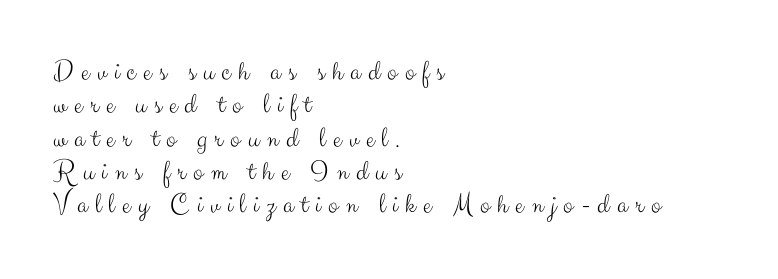
Q: Is the text bold? A: No.
Q: Is the text italic (slanted)? A: Yes.
Q: Is the typeface a serif or a sans-serif typeface? A: Sans-serif.
Q: Is the text underlined? A: No.
Q: How is the paragraph aligned? A: Left-aligned.
Q: Is the spacing between letters normal or unusually wide? A: Unusually wide.
Q: Is the spacing between lines tight, normal or loose? A: Tight.
Q: Width (condensed, normal, or wide)? A: Normal.
Q: Stroke contrast? A: Medium.
Q: x-height? A: Small.
Q: Monospaced? A: No.
